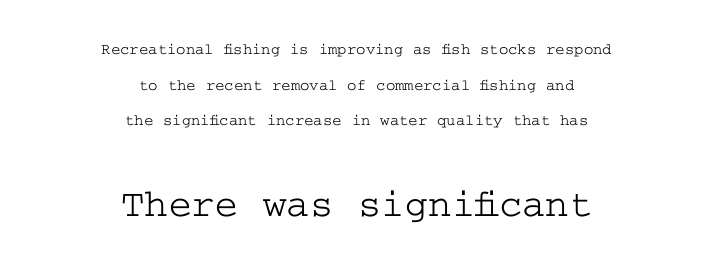
The image shows 40 px wide serif type, upright; set centered, loose line spacing (2.23x), normal letter spacing, not underlined; the second (bottom) block is 2.5x larger; low stroke contrast and a medium x-height.
